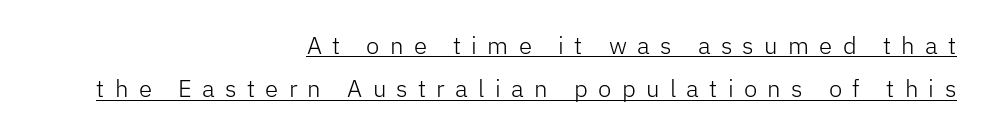
The image shows 24 px text type, upright; set right-aligned, line spacing 1.81x, unusually wide letter spacing (+0.43 em), underlined.
